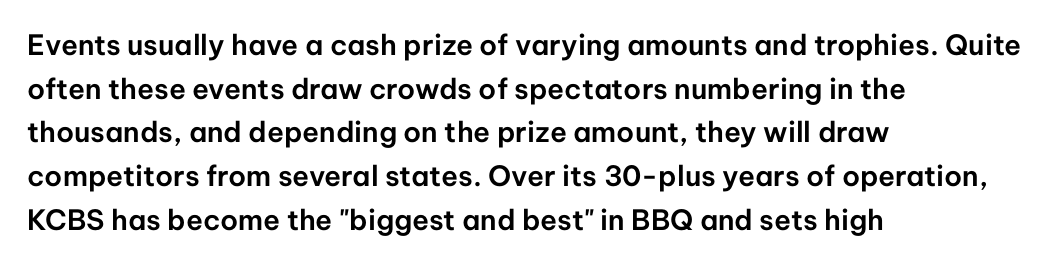
Q: Is the text italic (slanted)? A: No, it is upright.
Q: Is the typeface a serif or a sans-serif typeface? A: Sans-serif.
Q: Is the text underlined? A: No.
Q: How is the paragraph aligned? A: Left-aligned.
Q: Is the spacing between letters normal or unusually wide? A: Normal.
Q: Is the spacing between lines tight, normal or loose? A: Normal.
Q: Width (condensed, normal, or wide)? A: Normal.
Q: Stroke contrast? A: Low.
Q: x-height? A: Medium.
Q: Monospaced? A: No.
